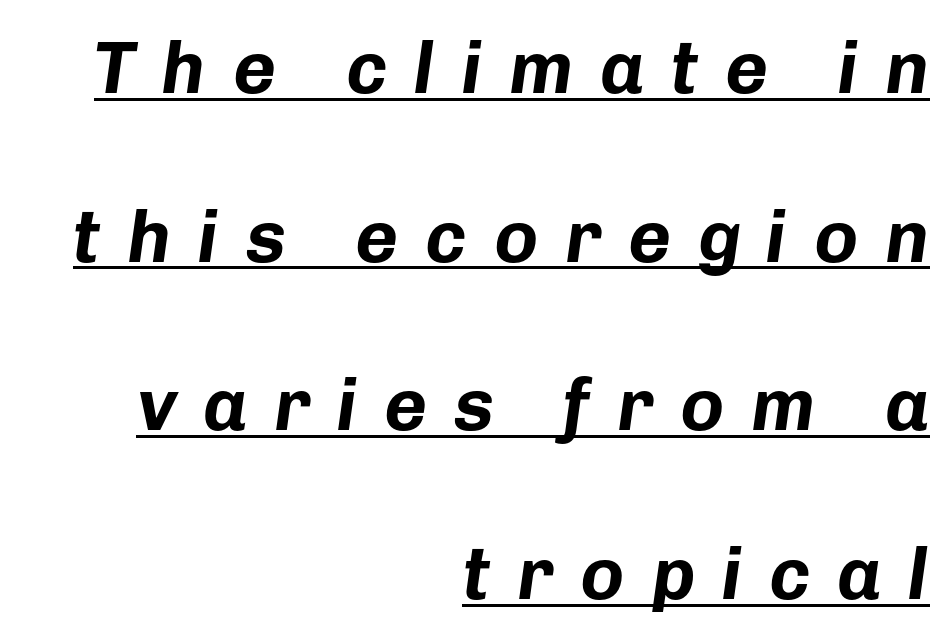
Q: Is the text bold? A: Yes.
Q: Is the text italic (slanted)? A: Yes, it leans right by about 8 degrees.
Q: Is the text underlined? A: Yes.
Q: How is the paragraph aligned? A: Right-aligned.
Q: Is the spacing between letters normal or unusually wide? A: Unusually wide.
Q: Is the spacing between lines tight, normal or loose? A: Loose.
Q: Width (condensed, normal, or wide)? A: Normal.
Q: Stroke contrast? A: Low.
Q: x-height? A: Medium.
Q: Monospaced? A: No.
